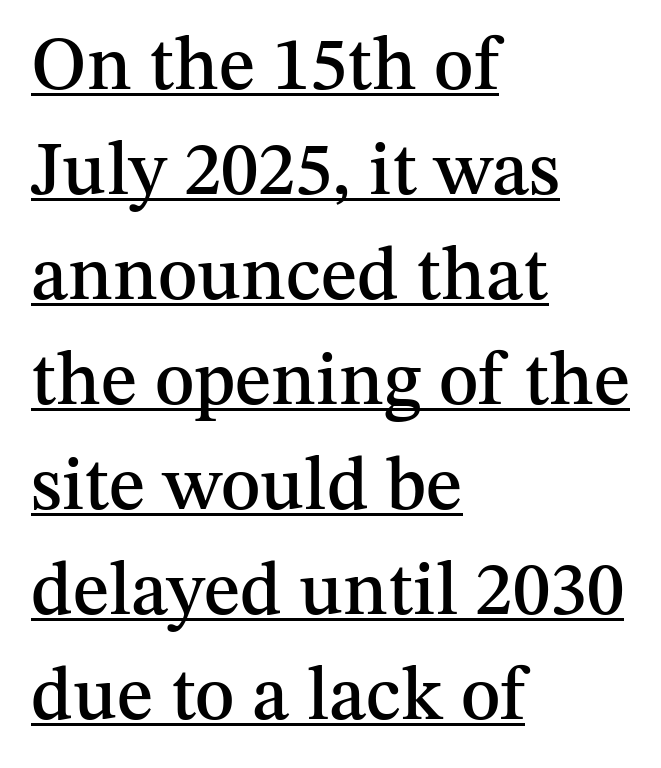
{"serif": "yes", "italic": "no", "width": "normal", "stroke_contrast": "medium", "x_height": "medium", "monospaced": "no", "underline": "yes", "align": "left", "line_spacing": "normal", "line_spacing_ratio": 1.4, "letter_spacing": "normal", "letter_spacing_em": 0.0, "glyph_px": 75}
